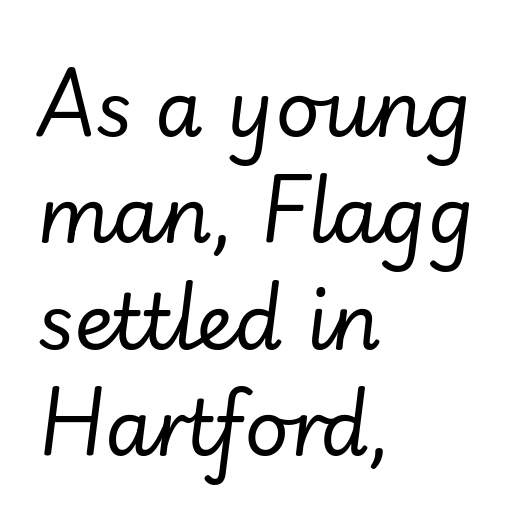
Q: Is the text bold? A: No.
Q: Is the text italic (slanted)? A: Yes, it leans right by about 7 degrees.
Q: Is the text underlined? A: No.
Q: How is the paragraph aligned? A: Left-aligned.
Q: Is the spacing between letters normal or unusually wide? A: Normal.
Q: Is the spacing between lines tight, normal or loose? A: Normal.
Q: Width (condensed, normal, or wide)? A: Normal.
Q: Stroke contrast? A: Low.
Q: x-height? A: Small.
Q: Monospaced? A: No.
